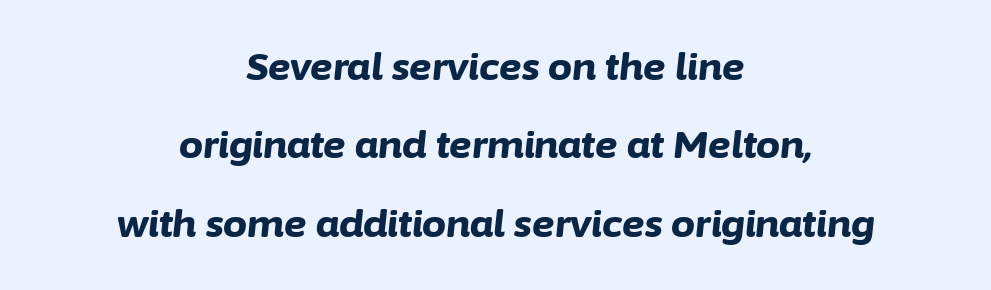
Q: Is the text bold? A: Yes.
Q: Is the text italic (slanted)? A: Yes, it leans right by about 6 degrees.
Q: Is the text underlined? A: No.
Q: How is the paragraph aligned? A: Centered.
Q: Is the spacing between letters normal or unusually wide? A: Normal.
Q: Is the spacing between lines tight, normal or loose? A: Loose.
Q: Width (condensed, normal, or wide)? A: Normal.
Q: Stroke contrast? A: Low.
Q: x-height? A: Medium.
Q: Monospaced? A: No.
